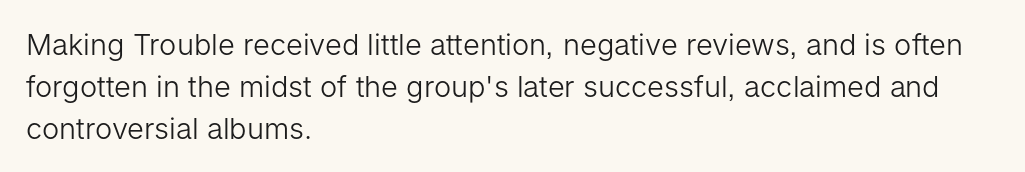
The image shows 29 px light sans-serif type, upright; set left-aligned, normal line spacing (1.44x), normal letter spacing, not underlined; low stroke contrast and a medium x-height.
